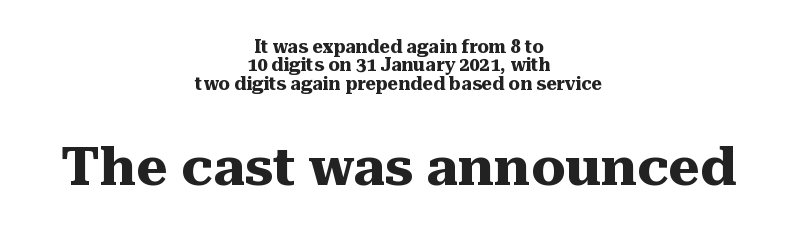
Q: Is the text bold? A: Yes.
Q: Is the text italic (slanted)? A: No, it is upright.
Q: Is the typeface a serif or a sans-serif typeface? A: Serif.
Q: Is the text underlined? A: No.
Q: How is the paragraph aligned? A: Centered.
Q: Is the spacing between letters normal or unusually wide? A: Normal.
Q: Is the spacing between lines tight, normal or loose? A: Tight.
Q: Which block of text is set in a larger size, the first (top) or the second (bottom)? A: The second (bottom) one.
Q: Width (condensed, normal, or wide)? A: Normal.
Q: Stroke contrast? A: Medium.
Q: x-height? A: Medium.
Q: Monospaced? A: No.
